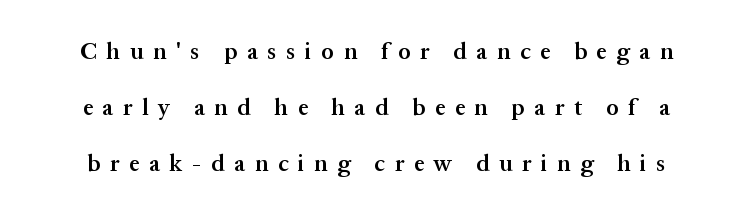
Descenders hang freely into open space. Words appear elongated and porous because spacing is wide. Whoever set this chose breathing room over compactness in the vertical rhythm. The passage shown is semibold, sitting just below true bold. These lines were composed using upright roman letters.
